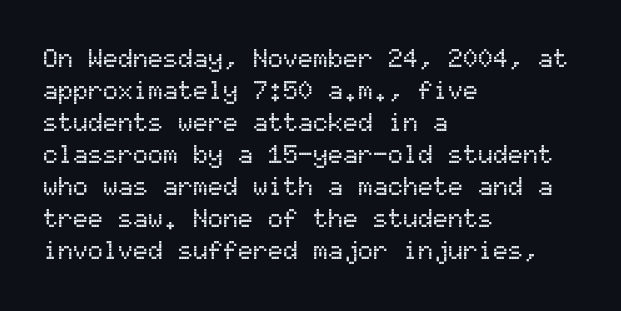
The image shows 25 px text type, upright; set left-aligned, normal line spacing (1.28x), normal letter spacing, not underlined.
